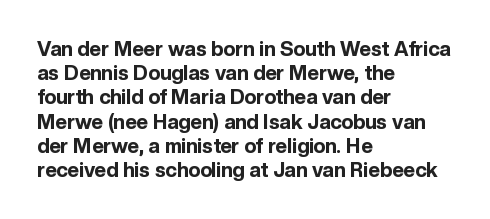
The image shows 20 px bold type, upright; set left-aligned, line spacing 1.21x, normal letter spacing, not underlined.
